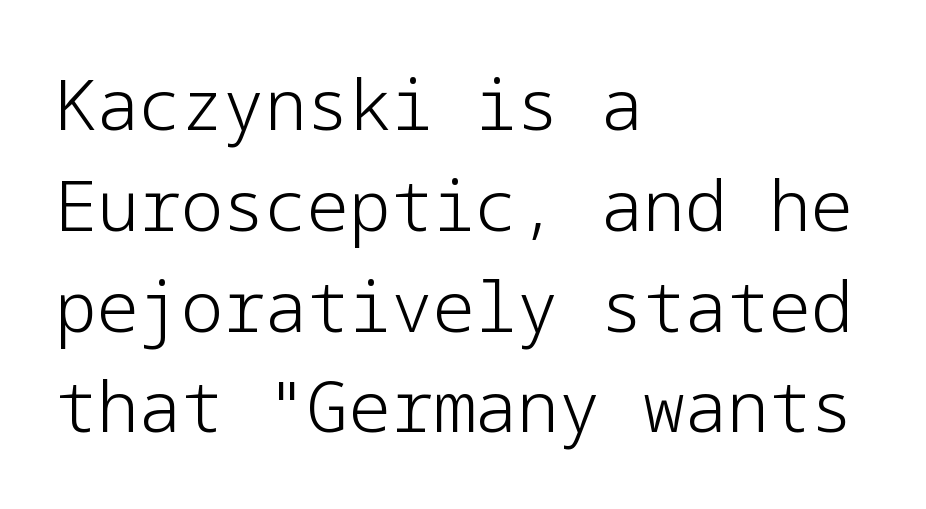
The image shows 70 px light sans-serif type, upright; set left-aligned, normal line spacing (1.44x), normal letter spacing, not underlined; low stroke contrast and a medium x-height.
